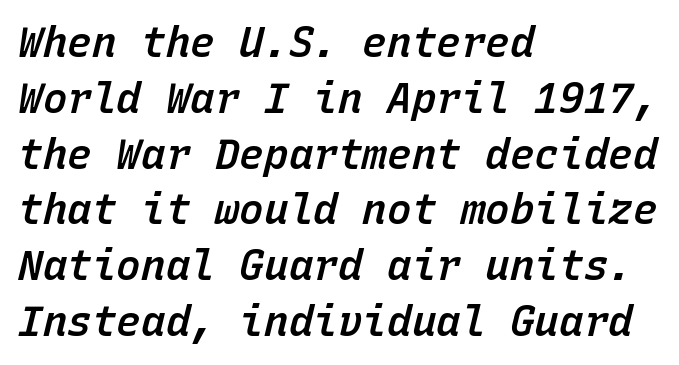
{"italic": "yes", "lean": "right", "slant_degrees": 15, "bold": "semi", "weight": "semibold", "width": "normal", "stroke_contrast": "low", "x_height": "medium", "monospaced": "yes", "underline": "no", "align": "left", "line_spacing": "normal", "line_spacing_ratio": 1.36, "letter_spacing": "normal", "letter_spacing_em": 0.0, "glyph_px": 41}
